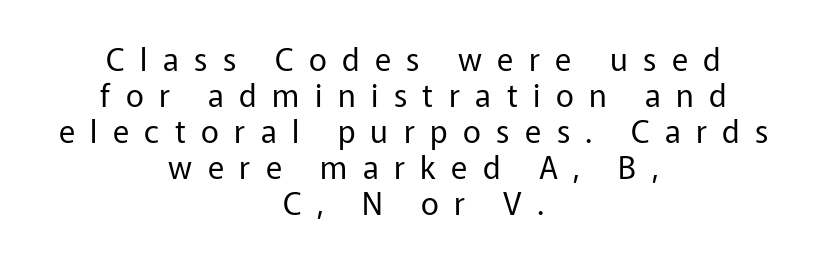
{"serif": "no", "italic": "no", "bold": "no", "weight": "regular", "width": "normal", "stroke_contrast": "low", "x_height": "medium", "monospaced": "no", "underline": "no", "align": "center", "line_spacing_ratio": 1.16, "letter_spacing": "wide", "letter_spacing_em": 0.5, "glyph_px": 31}
